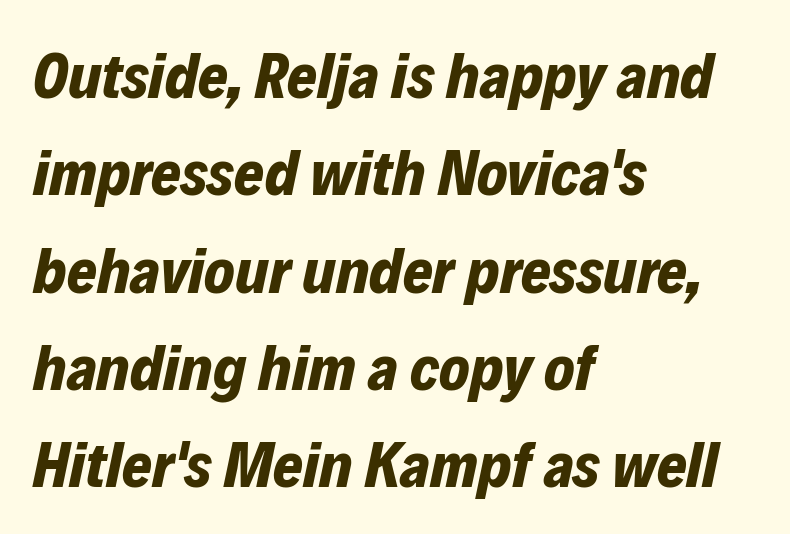
Q: Is the text bold? A: Yes.
Q: Is the text italic (slanted)? A: Yes, it leans right by about 12 degrees.
Q: Is the text underlined? A: No.
Q: How is the paragraph aligned? A: Left-aligned.
Q: Is the spacing between letters normal or unusually wide? A: Normal.
Q: Is the spacing between lines tight, normal or loose? A: Normal.
Q: Width (condensed, normal, or wide)? A: Normal.
Q: Stroke contrast? A: Low.
Q: x-height? A: Medium.
Q: Monospaced? A: No.
